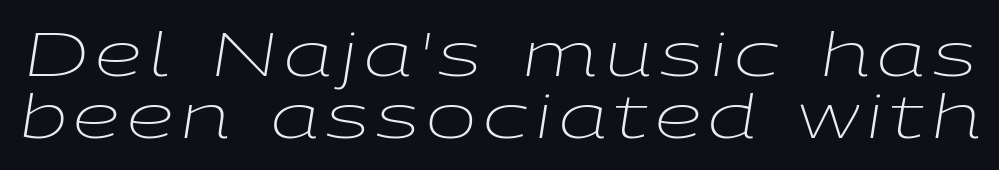
Tall strokes in this sample are angled rather than plumb. The rendering uses natural spacing where letterforms have individual widths. The typeface has the unassuming heft of standard copy or less. This sample trades vertical openness for compactness between lines. Lines of text with bare space underneath.
